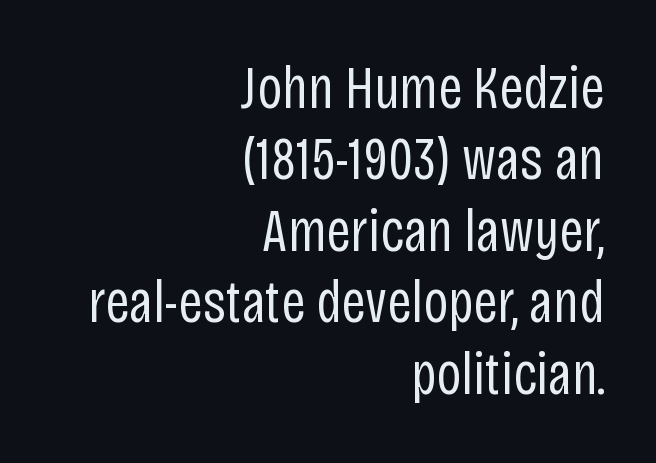
Q: Is the text bold? A: No.
Q: Is the text italic (slanted)? A: No, it is upright.
Q: Is the typeface a serif or a sans-serif typeface? A: Sans-serif.
Q: Is the text underlined? A: No.
Q: How is the paragraph aligned? A: Right-aligned.
Q: Is the spacing between letters normal or unusually wide? A: Normal.
Q: Width (condensed, normal, or wide)? A: Condensed.
Q: Stroke contrast? A: Low.
Q: x-height? A: Large.
Q: Monospaced? A: No.
